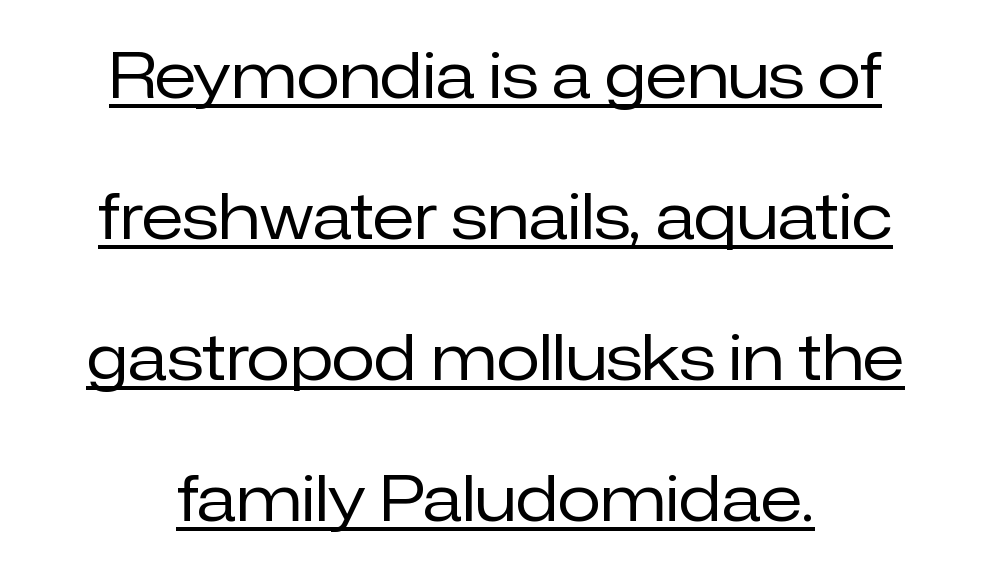
Q: Is the text bold? A: No.
Q: Is the text italic (slanted)? A: No, it is upright.
Q: Is the typeface a serif or a sans-serif typeface? A: Sans-serif.
Q: Is the text underlined? A: Yes.
Q: How is the paragraph aligned? A: Centered.
Q: Is the spacing between letters normal or unusually wide? A: Normal.
Q: Is the spacing between lines tight, normal or loose? A: Loose.
Q: Width (condensed, normal, or wide)? A: Normal.
Q: Stroke contrast? A: Low.
Q: x-height? A: Medium.
Q: Monospaced? A: No.
